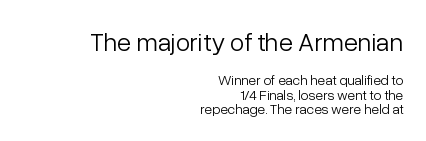
The image shows 26 px text type, upright; set right-aligned, tight line spacing (1.02x), normal letter spacing, not underlined; the first (top) block is 1.86x larger.
